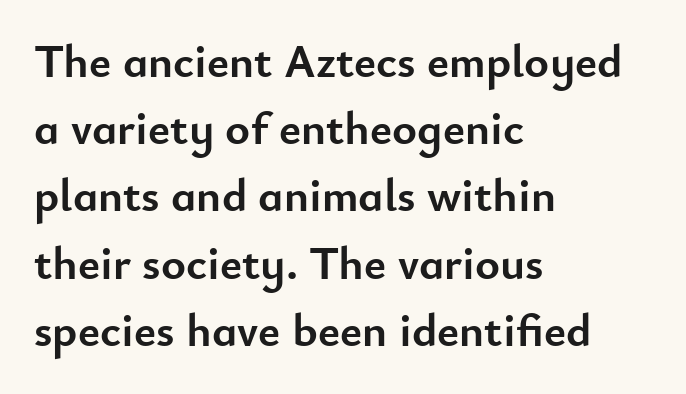
The image shows 47 px semibold sans-serif type, upright; set left-aligned, normal line spacing (1.43x), normal letter spacing, not underlined; low stroke contrast and a small x-height.
